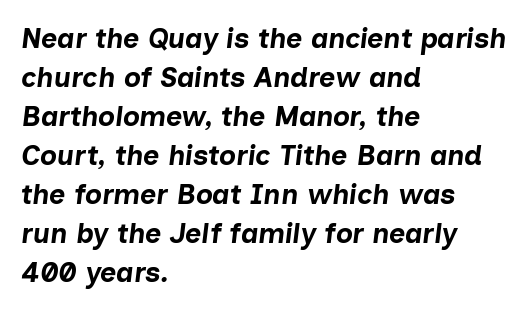
A typesetter would call this leading conventional body-copy spacing. Note the varied advance widths — an 'i' is clearly narrower than an 'm'. This rendering uses left alignment, leaving the right contour irregular. Observe the ordinary spacing: letters are neighbours, not strangers. Descenders hang freely into open space.
